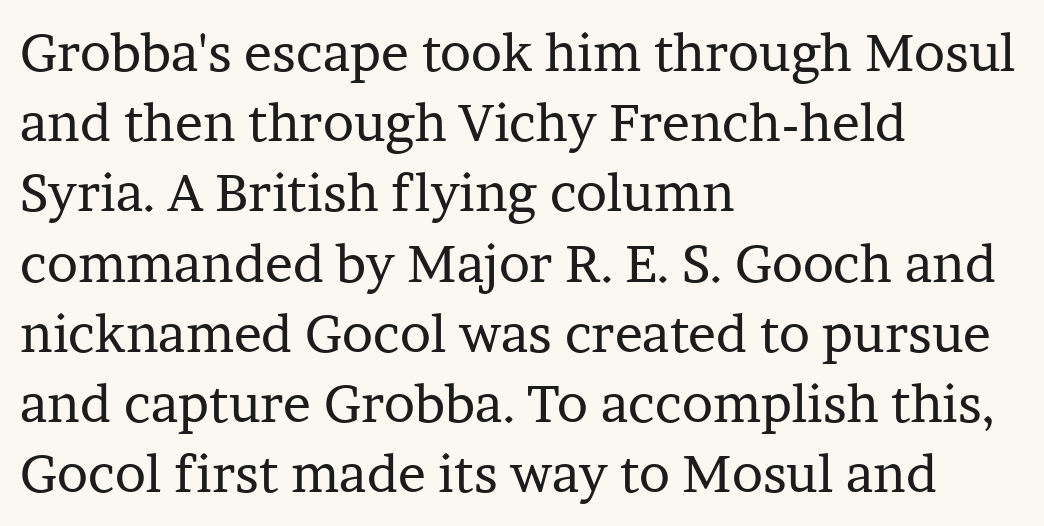
{"serif": "yes", "italic": "no", "bold": "no", "weight": "regular", "width": "normal", "stroke_contrast": "low", "x_height": "medium", "monospaced": "no", "underline": "no", "align": "left", "line_spacing": "normal", "line_spacing_ratio": 1.35, "letter_spacing": "normal", "letter_spacing_em": 0.0, "glyph_px": 52}
